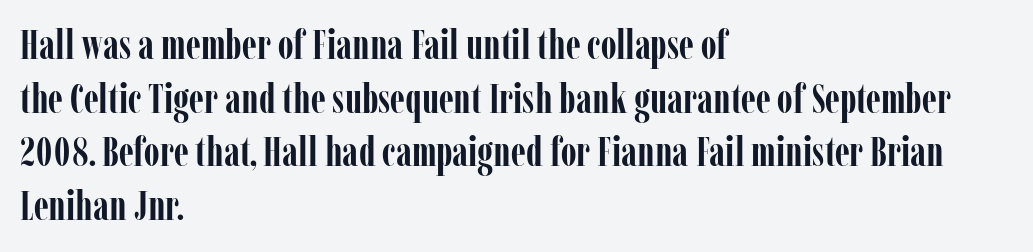
The image shows 41 px semibold, condensed serif type, upright; set left-aligned, normal line spacing (1.31x), normal letter spacing, not underlined; low stroke contrast and a medium x-height.
